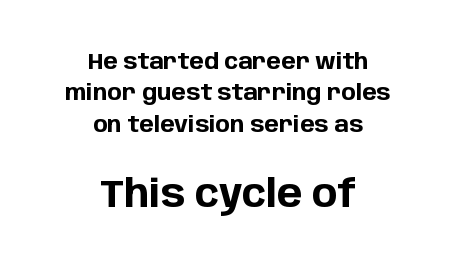
Q: Is the text bold? A: Yes.
Q: Is the text italic (slanted)? A: No, it is upright.
Q: Is the typeface a serif or a sans-serif typeface? A: Sans-serif.
Q: Is the text underlined? A: No.
Q: How is the paragraph aligned? A: Centered.
Q: Is the spacing between letters normal or unusually wide? A: Normal.
Q: Is the spacing between lines tight, normal or loose? A: Normal.
Q: Which block of text is set in a larger size, the first (top) or the second (bottom)? A: The second (bottom) one.
Q: Width (condensed, normal, or wide)? A: Normal.
Q: Stroke contrast? A: Low.
Q: x-height? A: Large.
Q: Monospaced? A: No.
